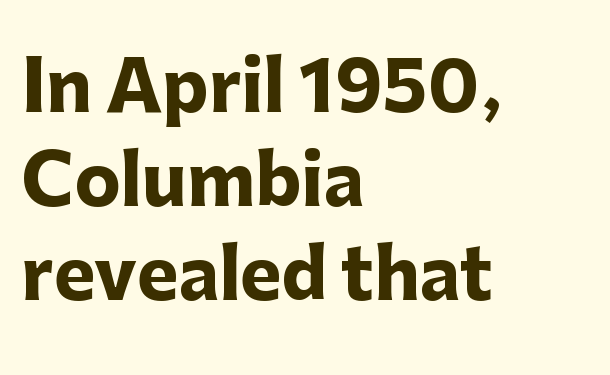
Q: Is the text bold? A: Yes.
Q: Is the text italic (slanted)? A: No, it is upright.
Q: Is the typeface a serif or a sans-serif typeface? A: Sans-serif.
Q: Is the text underlined? A: No.
Q: How is the paragraph aligned? A: Left-aligned.
Q: Is the spacing between letters normal or unusually wide? A: Normal.
Q: Is the spacing between lines tight, normal or loose? A: Normal.
Q: Width (condensed, normal, or wide)? A: Normal.
Q: Stroke contrast? A: Low.
Q: x-height? A: Medium.
Q: Monospaced? A: No.
